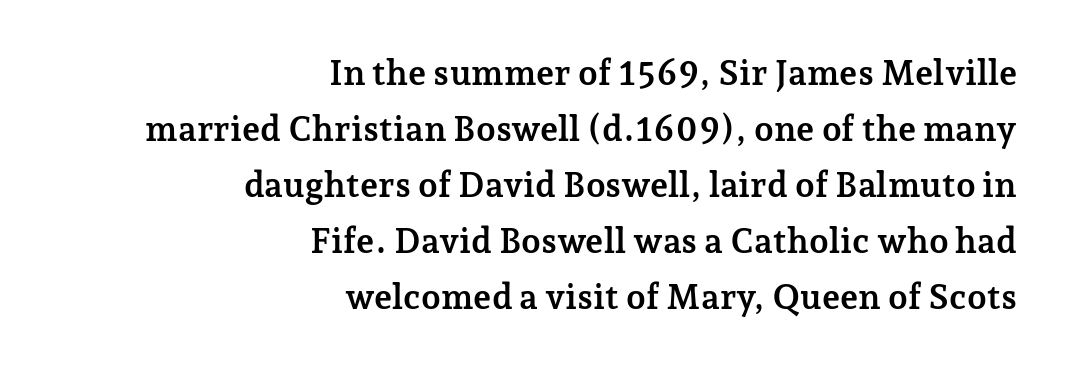
{"serif": "yes", "italic": "no", "bold": "yes", "weight": "semibold", "width": "normal", "stroke_contrast": "low", "x_height": "medium", "monospaced": "no", "underline": "no", "align": "right", "line_spacing": "normal", "line_spacing_ratio": 1.6, "letter_spacing": "normal", "letter_spacing_em": 0.0, "glyph_px": 35}
